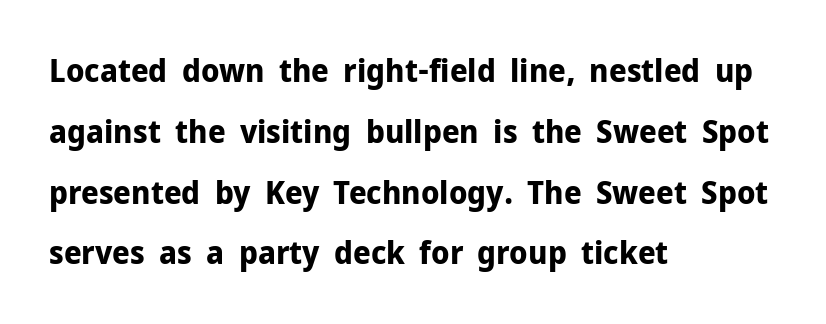
{"serif": "no", "italic": "no", "bold": "yes", "weight": "bold", "width": "normal", "stroke_contrast": "low", "x_height": "medium", "monospaced": "no", "underline": "no", "align": "left", "line_spacing": "loose", "line_spacing_ratio": 1.9, "letter_spacing": "normal", "letter_spacing_em": 0.0, "glyph_px": 32}
